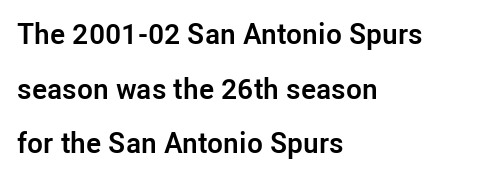
Q: Is the text bold? A: Yes.
Q: Is the text italic (slanted)? A: No, it is upright.
Q: Is the typeface a serif or a sans-serif typeface? A: Sans-serif.
Q: Is the text underlined? A: No.
Q: How is the paragraph aligned? A: Left-aligned.
Q: Is the spacing between letters normal or unusually wide? A: Normal.
Q: Width (condensed, normal, or wide)? A: Normal.
Q: Stroke contrast? A: Low.
Q: x-height? A: Medium.
Q: Monospaced? A: No.
